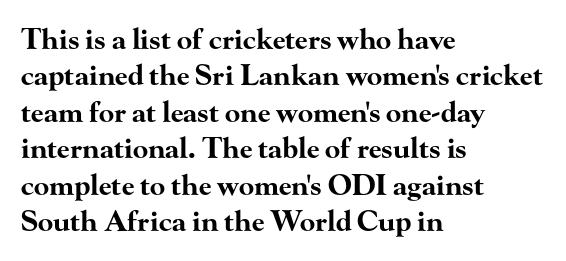
The characters display serif detailing at their extremities. Every row of glyphs begins at an identical x-position on the left. Caption: standard tracking, unaltered. The letters stand straight up with perfectly vertical stems.
